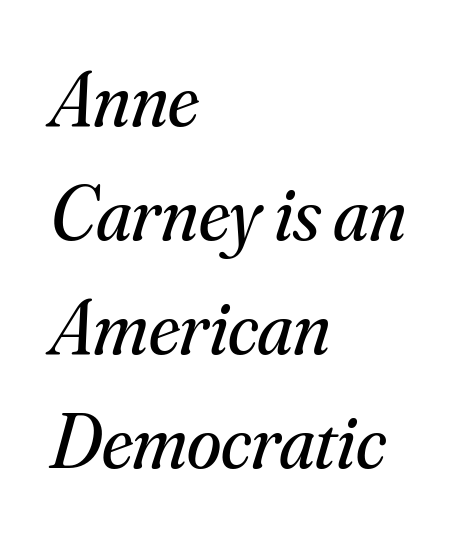
Q: Is the text bold? A: No.
Q: Is the text italic (slanted)? A: Yes, it leans right by about 16 degrees.
Q: Is the typeface a serif or a sans-serif typeface? A: Serif.
Q: Is the text underlined? A: No.
Q: How is the paragraph aligned? A: Left-aligned.
Q: Is the spacing between letters normal or unusually wide? A: Normal.
Q: Is the spacing between lines tight, normal or loose? A: Normal.
Q: Width (condensed, normal, or wide)? A: Normal.
Q: Stroke contrast? A: Medium.
Q: x-height? A: Small.
Q: Monospaced? A: No.
